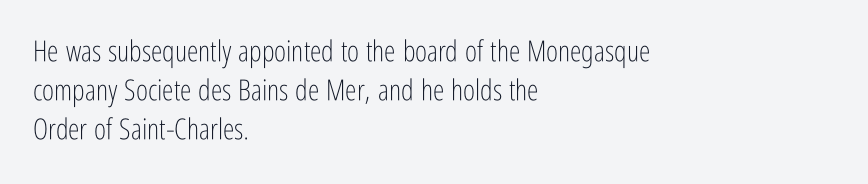
Q: Is the text bold? A: No.
Q: Is the text italic (slanted)? A: No, it is upright.
Q: Is the typeface a serif or a sans-serif typeface? A: Sans-serif.
Q: Is the text underlined? A: No.
Q: How is the paragraph aligned? A: Left-aligned.
Q: Is the spacing between letters normal or unusually wide? A: Normal.
Q: Is the spacing between lines tight, normal or loose? A: Normal.
Q: Width (condensed, normal, or wide)? A: Condensed.
Q: Stroke contrast? A: Low.
Q: x-height? A: Medium.
Q: Monospaced? A: No.
